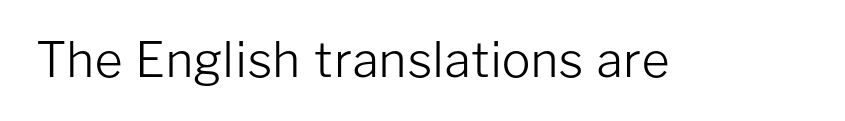
The image shows 48 px light sans-serif type, upright; set normal letter spacing, not underlined; low stroke contrast and a medium x-height.
